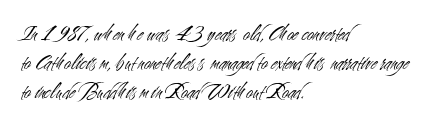
A typesetter would call this zero additional tracking. This block has exactly the height ordinary leading produces. Teacher's note: observe the even left margin — that is flush-left alignment. The area under the type is left untouched. This is not heavy type; no bold has been used.
